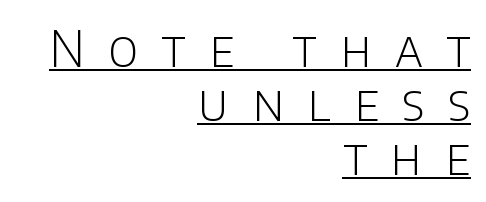
{"serif": "no", "italic": "no", "bold": "no", "weight": "light", "width": "normal", "stroke_contrast": "low", "x_height": "large", "monospaced": "no", "underline": "yes", "align": "right", "line_spacing": "tight", "line_spacing_ratio": 1.1, "letter_spacing": "wide", "letter_spacing_em": 0.48, "glyph_px": 49}
